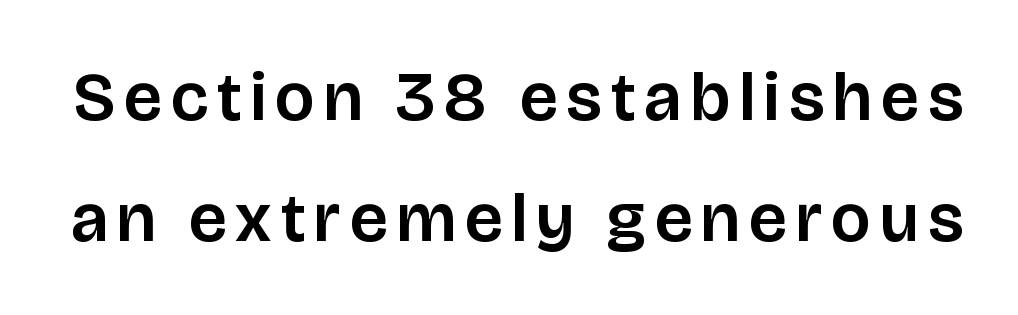
Q: Is the text italic (slanted)? A: No, it is upright.
Q: Is the typeface a serif or a sans-serif typeface? A: Sans-serif.
Q: Is the text underlined? A: No.
Q: Width (condensed, normal, or wide)? A: Normal.
Q: Stroke contrast? A: Low.
Q: x-height? A: Large.
Q: Monospaced? A: No.
